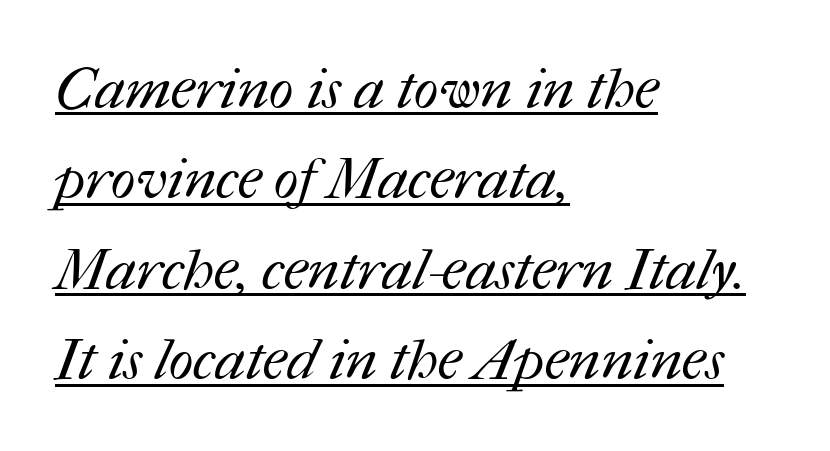
Q: Is the text bold? A: No.
Q: Is the text underlined? A: Yes.
Q: How is the paragraph aligned? A: Left-aligned.
Q: Is the spacing between letters normal or unusually wide? A: Normal.
Q: Is the spacing between lines tight, normal or loose? A: Normal.
Q: Width (condensed, normal, or wide)? A: Normal.
Q: Stroke contrast? A: Medium.
Q: x-height? A: Medium.
Q: Monospaced? A: No.
